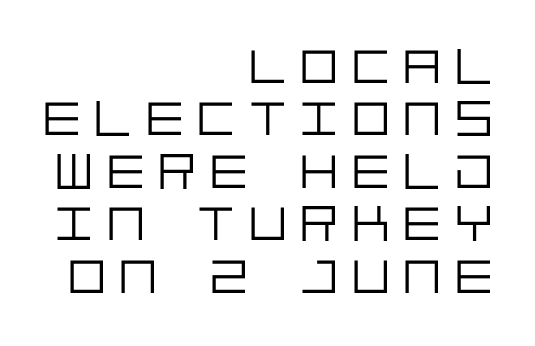
Q: Is the text bold? A: No.
Q: Is the text italic (slanted)? A: No, it is upright.
Q: Is the typeface a serif or a sans-serif typeface? A: Sans-serif.
Q: Is the text underlined? A: No.
Q: How is the paragraph aligned? A: Right-aligned.
Q: Is the spacing between letters normal or unusually wide? A: Unusually wide.
Q: Is the spacing between lines tight, normal or loose? A: Tight.
Q: Width (condensed, normal, or wide)? A: Normal.
Q: Stroke contrast? A: Low.
Q: x-height? A: Large.
